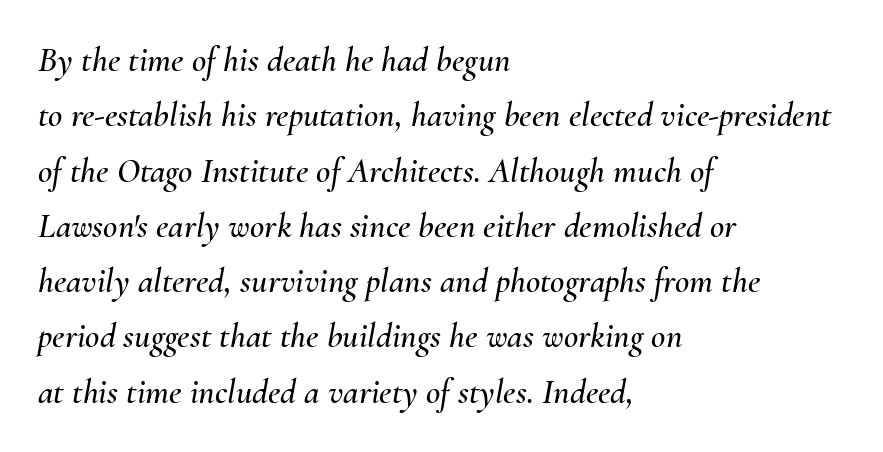
{"italic": "yes", "lean": "right", "slant_degrees": 10, "width": "normal", "stroke_contrast": "medium", "x_height": "small", "monospaced": "no", "underline": "no", "align": "left", "line_spacing": "normal", "line_spacing_ratio": 1.58, "letter_spacing": "normal", "letter_spacing_em": 0.0, "glyph_px": 35}
